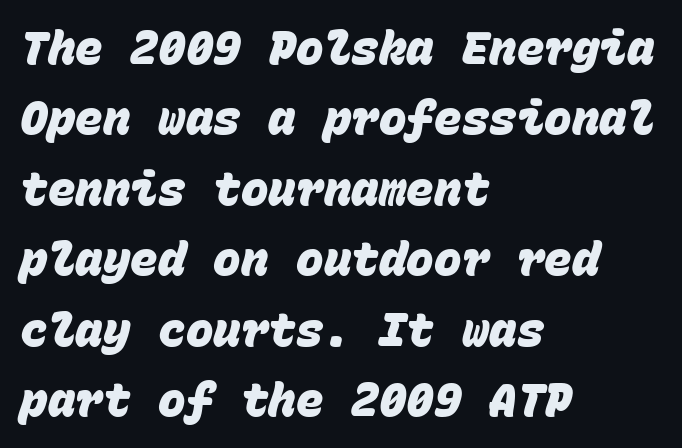
Q: Is the text bold? A: Yes.
Q: Is the typeface a serif or a sans-serif typeface? A: Sans-serif.
Q: Is the text underlined? A: No.
Q: How is the paragraph aligned? A: Left-aligned.
Q: Is the spacing between letters normal or unusually wide? A: Normal.
Q: Is the spacing between lines tight, normal or loose? A: Normal.
Q: Width (condensed, normal, or wide)? A: Normal.
Q: Stroke contrast? A: Low.
Q: x-height? A: Large.
Q: Monospaced? A: Yes.
